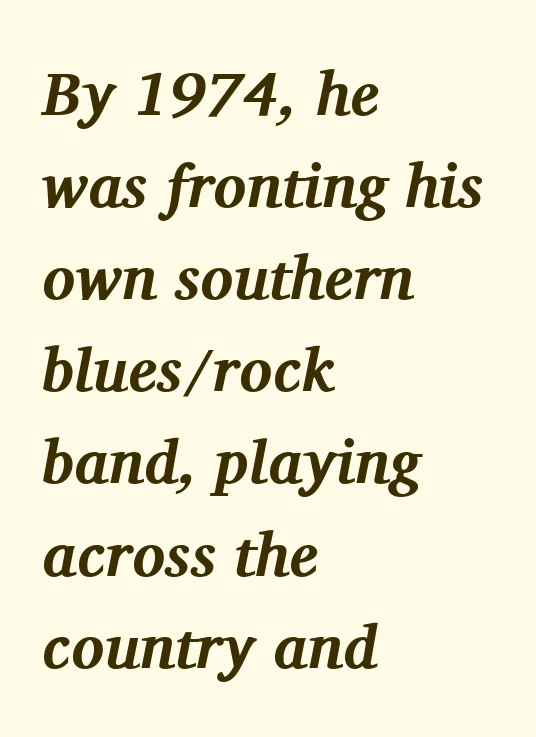
Q: Is the text bold? A: Yes.
Q: Is the text italic (slanted)? A: Yes, it leans right by about 11 degrees.
Q: Is the typeface a serif or a sans-serif typeface? A: Serif.
Q: Is the text underlined? A: No.
Q: How is the paragraph aligned? A: Left-aligned.
Q: Is the spacing between letters normal or unusually wide? A: Normal.
Q: Is the spacing between lines tight, normal or loose? A: Normal.
Q: Width (condensed, normal, or wide)? A: Normal.
Q: Stroke contrast? A: Medium.
Q: x-height? A: Medium.
Q: Monospaced? A: No.
